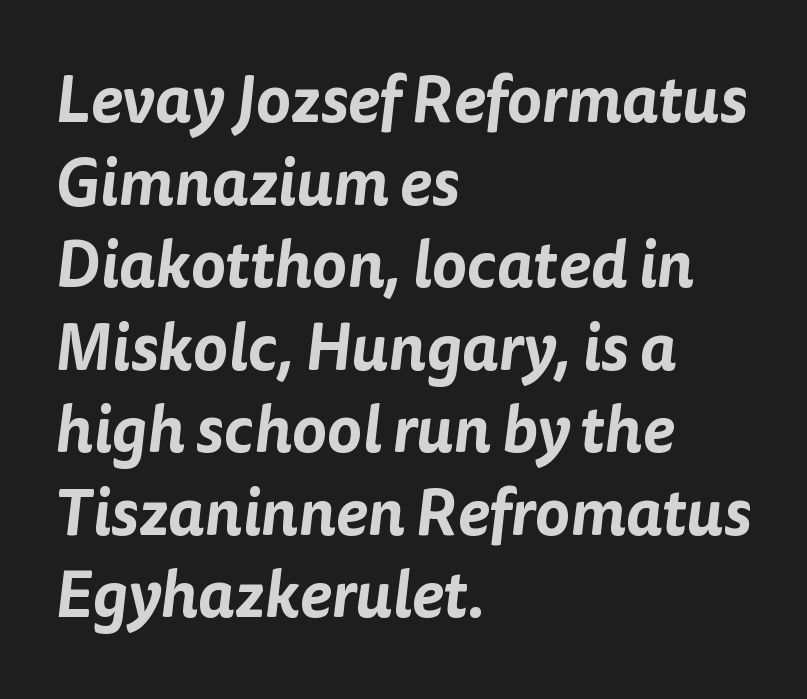
The image shows 65 px sans-serif type; set left-aligned, normal line spacing (1.27x), normal letter spacing, not underlined; low stroke contrast and a medium x-height.
